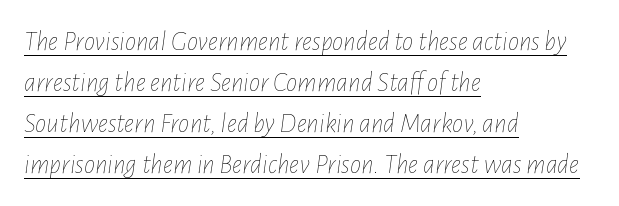
The image shows 28 px thin, condensed type, italic (leaning right); set left-aligned, normal line spacing (1.46x), normal letter spacing, underlined; low stroke contrast and a medium x-height.
